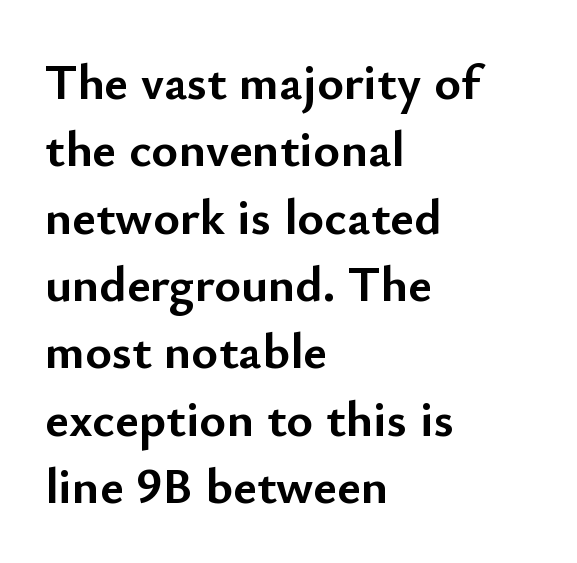
Q: Is the text bold? A: Yes.
Q: Is the text italic (slanted)? A: No, it is upright.
Q: Is the typeface a serif or a sans-serif typeface? A: Sans-serif.
Q: Is the text underlined? A: No.
Q: How is the paragraph aligned? A: Left-aligned.
Q: Is the spacing between letters normal or unusually wide? A: Normal.
Q: Is the spacing between lines tight, normal or loose? A: Normal.
Q: Width (condensed, normal, or wide)? A: Normal.
Q: Stroke contrast? A: Low.
Q: x-height? A: Small.
Q: Monospaced? A: No.
